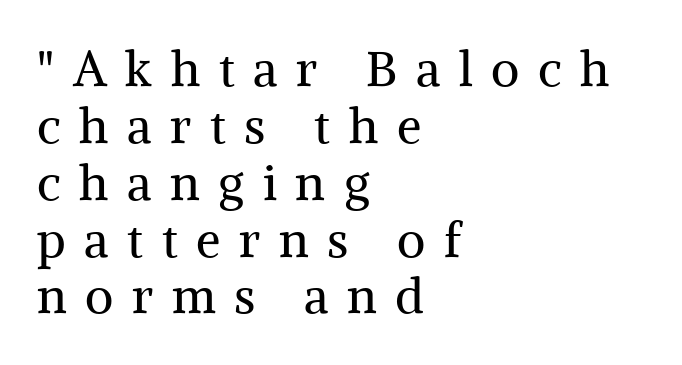
The line texture is sparse and dotted thanks to wide tracking. Here the designer chose a conventional face with non-uniform glyph widths. The text was rendered using a seriffed face with decorative stroke endings. Vertical stems look standard width or narrower in stroke.
